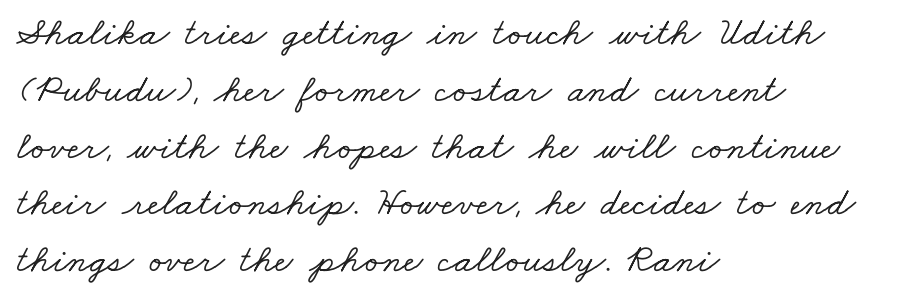
{"serif": "yes", "width": "wide", "stroke_contrast": "low", "x_height": "small", "monospaced": "no", "underline": "no", "align": "left", "line_spacing": "normal", "line_spacing_ratio": 1.42, "letter_spacing": "normal", "letter_spacing_em": 0.0, "glyph_px": 40}
